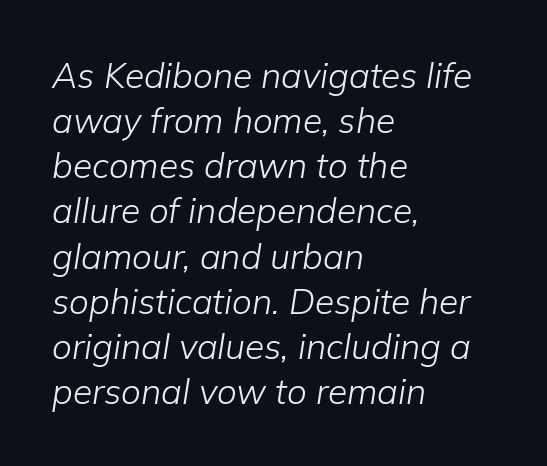
Honestly, there is no underline to notice here at all. The rendering uses natural spacing where letterforms have individual widths. Compared with a centered layout, this one pins lines to the left instead. Weight: regular or lighter.
